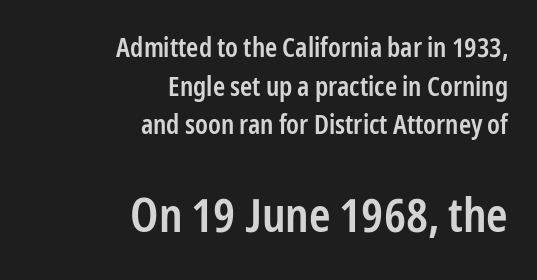
{"serif": "no", "italic": "no", "bold": "semi", "weight": "semibold", "width": "condensed", "stroke_contrast": "low", "x_height": "medium", "monospaced": "no", "underline": "no", "align": "right", "line_spacing": "normal", "line_spacing_ratio": 1.49, "letter_spacing": "normal", "letter_spacing_em": 0.0, "larger_block": "second", "size_ratio": 1.77, "glyph_px": 46}
